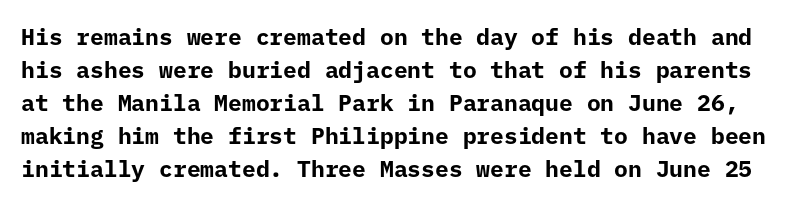
The image shows 23 px bold type, upright; set normal line spacing (1.44x), normal letter spacing, not underlined.
